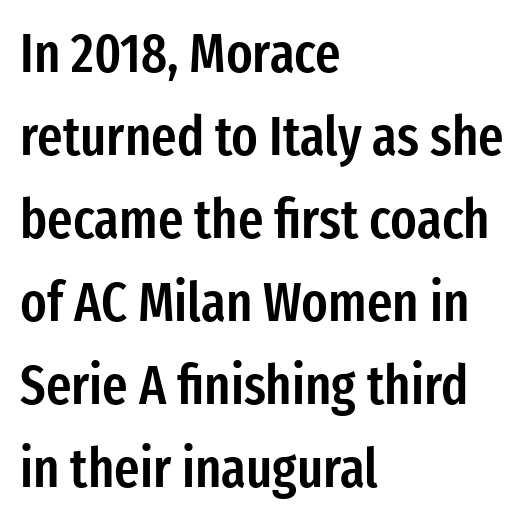
This is the in-between weight designers call semibold or demi. The letters carry no serifs — their stems end cleanly without finishing strokes. Every row of glyphs begins at an identical x-position on the left. Each word holds together tightly as a unit, with standard inter-letter gaps. If you drew a line through each stem, it would be perfectly vertical.
